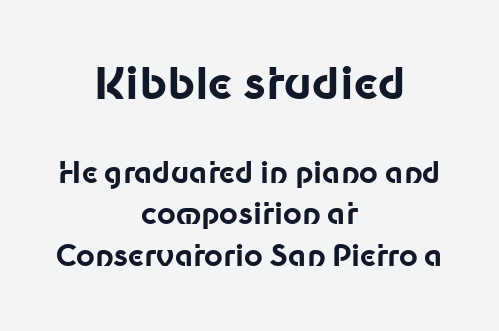
Q: Is the text bold? A: Yes.
Q: Is the text italic (slanted)? A: No, it is upright.
Q: Is the typeface a serif or a sans-serif typeface? A: Sans-serif.
Q: Is the text underlined? A: No.
Q: How is the paragraph aligned? A: Centered.
Q: Is the spacing between letters normal or unusually wide? A: Normal.
Q: Is the spacing between lines tight, normal or loose? A: Normal.
Q: Which block of text is set in a larger size, the first (top) or the second (bottom)? A: The first (top) one.
Q: Width (condensed, normal, or wide)? A: Normal.
Q: Stroke contrast? A: Low.
Q: x-height? A: Medium.
Q: Monospaced? A: No.
